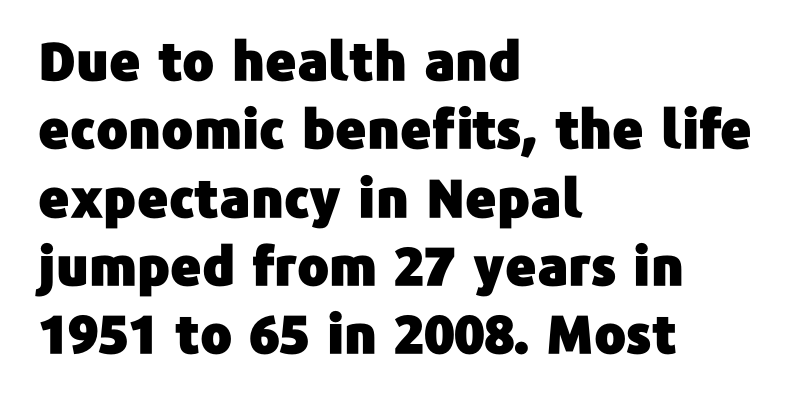
Q: Is the text italic (slanted)? A: No, it is upright.
Q: Is the typeface a serif or a sans-serif typeface? A: Sans-serif.
Q: Is the text underlined? A: No.
Q: How is the paragraph aligned? A: Left-aligned.
Q: Is the spacing between letters normal or unusually wide? A: Normal.
Q: Is the spacing between lines tight, normal or loose? A: Normal.
Q: Width (condensed, normal, or wide)? A: Normal.
Q: Stroke contrast? A: Low.
Q: x-height? A: Medium.
Q: Monospaced? A: No.
